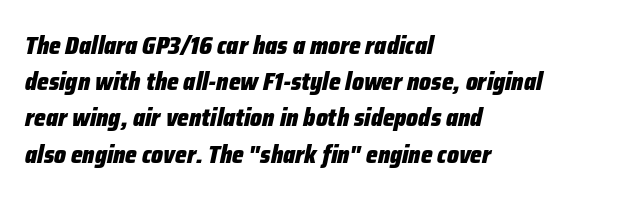
The image shows 25 px bold type, italic (leaning right); set left-aligned, normal line spacing (1.45x), normal letter spacing, not underlined.
